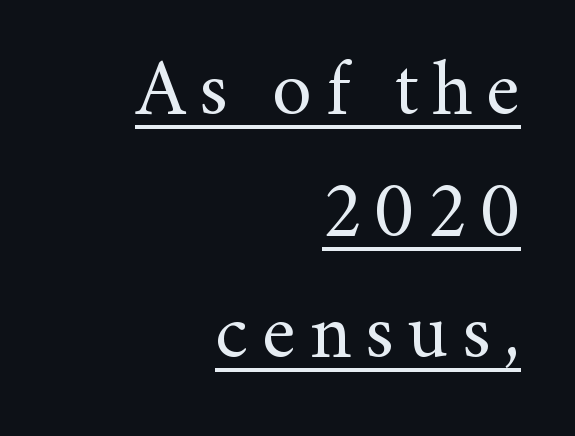
Q: Is the text bold? A: No.
Q: Is the text italic (slanted)? A: No, it is upright.
Q: Is the typeface a serif or a sans-serif typeface? A: Serif.
Q: Is the text underlined? A: Yes.
Q: How is the paragraph aligned? A: Right-aligned.
Q: Is the spacing between lines tight, normal or loose? A: Normal.
Q: Width (condensed, normal, or wide)? A: Normal.
Q: Stroke contrast? A: Medium.
Q: x-height? A: Small.
Q: Monospaced? A: No.
